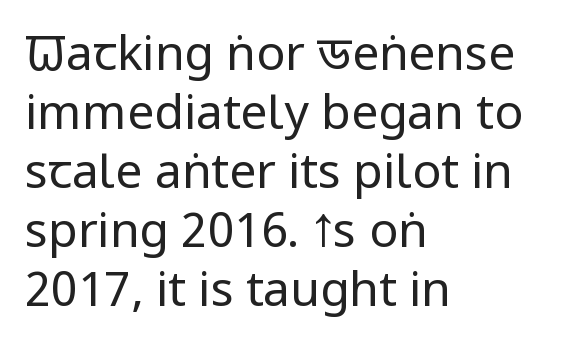
Unbolded letterforms with no extra heft. The face used here is rendered with its standard letterfit. The letters advance in unequal steps, a hallmark of proportional type. This is the regular roman posture of the typeface.
